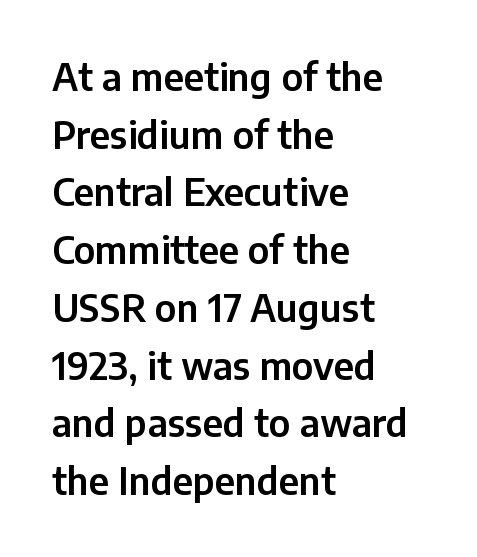
Posture: upright roman. The typesetter chose a ragged-right arrangement here. Letter spacing: default. The characters display no serif detailing; their extremities are plain.
